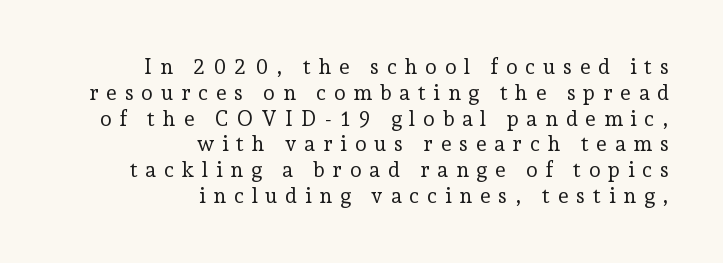
One-word summary of the alignment: right. Inter-character spacing is expanded well beyond the font's built-in metrics. Glance below the letters and you will spot only blank space. This is roman type, the default non-slanted kind. This is not heavy type; no bold has been used.
